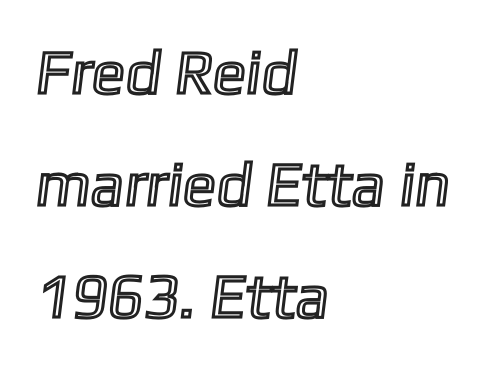
Q: Is the text underlined? A: No.
Q: How is the paragraph aligned? A: Left-aligned.
Q: Is the spacing between letters normal or unusually wide? A: Normal.
Q: Width (condensed, normal, or wide)? A: Normal.
Q: x-height? A: Medium.
Q: Monospaced? A: No.
